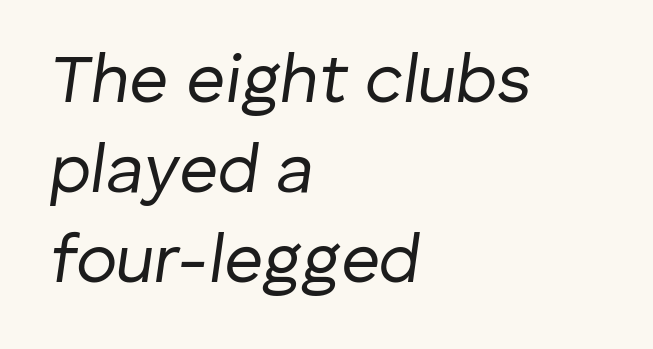
Reading down the block, your eye returns to a fixed left position each line. These lines were composed using italics. The rendering keeps characters at their native spacing. The face used here is proportionally spaced, like ordinary book or web type.
